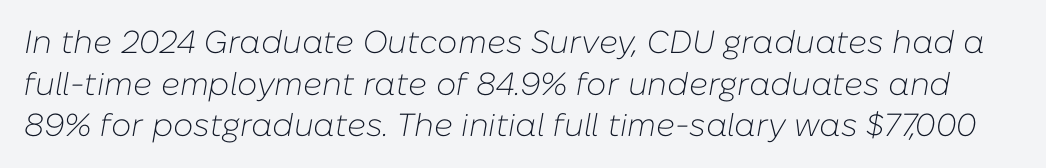
The image shows 32 px light type, italic (leaning right); set normal line spacing (1.3x), normal letter spacing, not underlined; low stroke contrast and a medium x-height.
